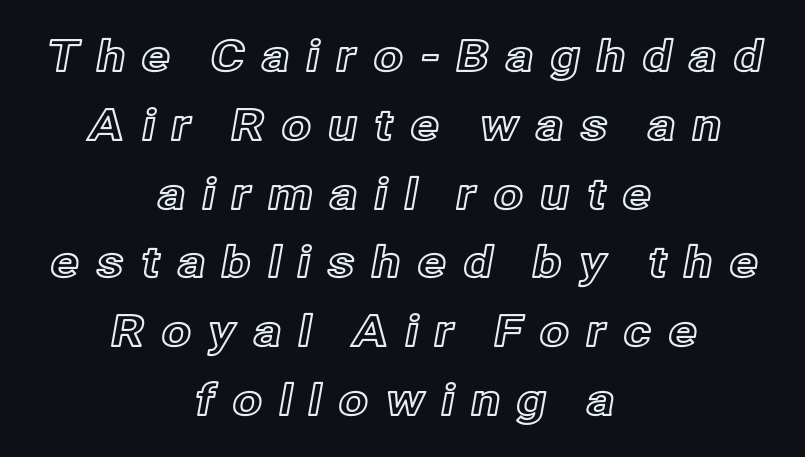
The gap between lines stays unmarked. These lines have a slow, spaced-out rhythm from letter to letter. Looks like regular typesetting: each glyph gets only the width it needs. The paragraph shown floats in the horizontal middle.
